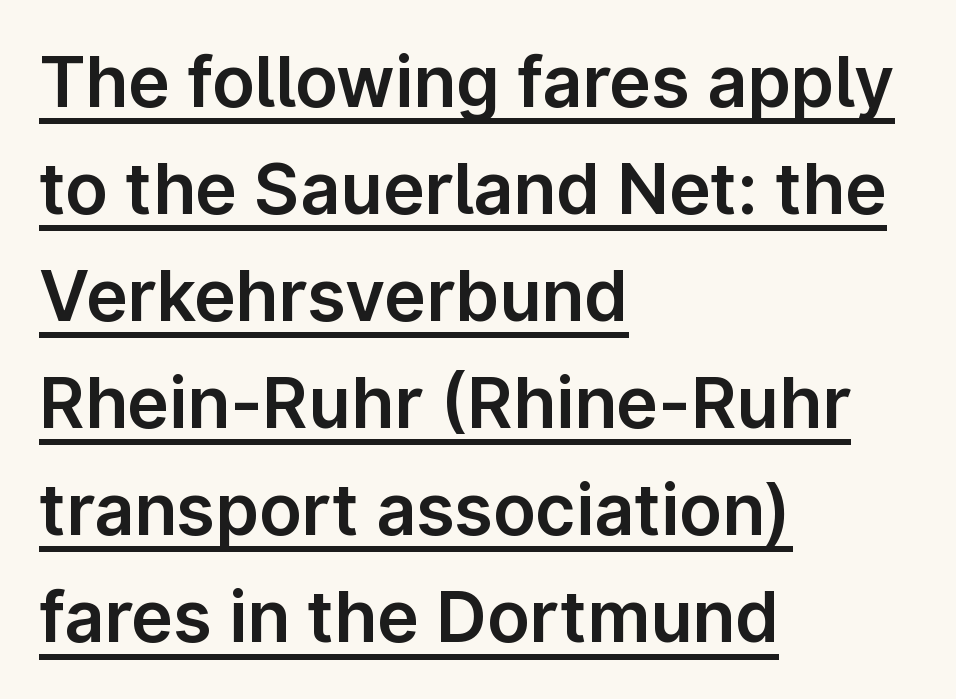
Looks like regular typesetting: each glyph gets only the width it needs. Like a heading marked for emphasis, these lines bear an underscore. Nobody touched the tracking dial on this one. You can tell it's not italic because the verticals are truly vertical. In CSS terms this would be text-align: left.
